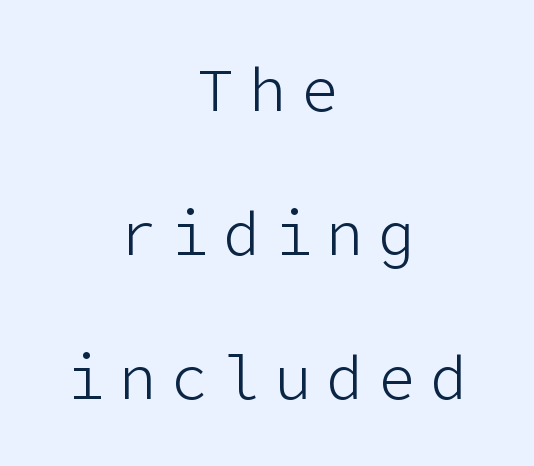
Q: Is the text bold? A: No.
Q: Is the text italic (slanted)? A: No, it is upright.
Q: Is the typeface a serif or a sans-serif typeface? A: Sans-serif.
Q: Is the text underlined? A: No.
Q: How is the paragraph aligned? A: Centered.
Q: Is the spacing between letters normal or unusually wide? A: Unusually wide.
Q: Is the spacing between lines tight, normal or loose? A: Loose.
Q: Width (condensed, normal, or wide)? A: Normal.
Q: Stroke contrast? A: Low.
Q: x-height? A: Medium.
